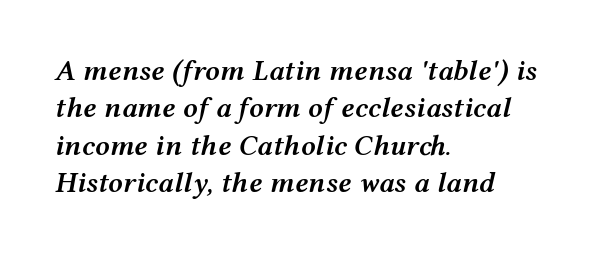
The image shows 29 px semibold, wide type, italic (leaning right); set left-aligned, normal line spacing (1.29x), normal letter spacing, not underlined; medium stroke contrast and a medium x-height.
